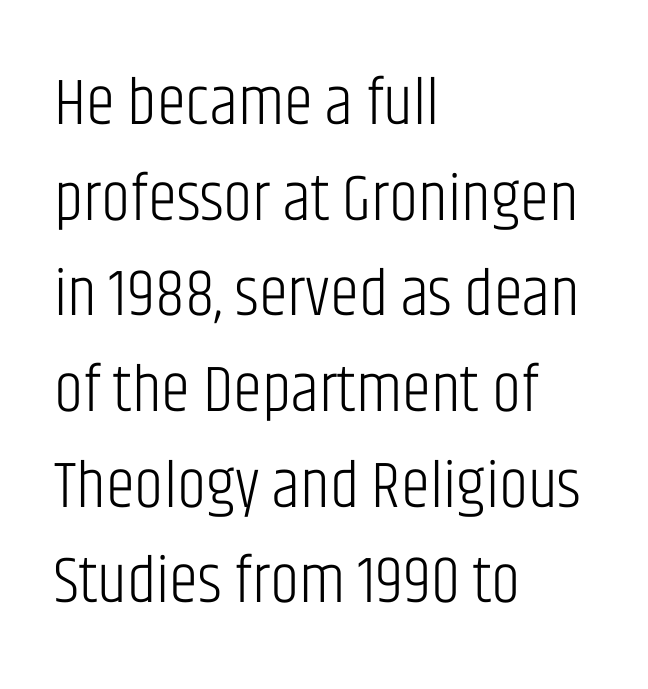
Compared with a centered layout, this one pins lines to the left instead. Underlining? Definitely not there. A typesetter would label this face a sans. Style check: upright. A typesetter would call this leading conventional body-copy spacing.
